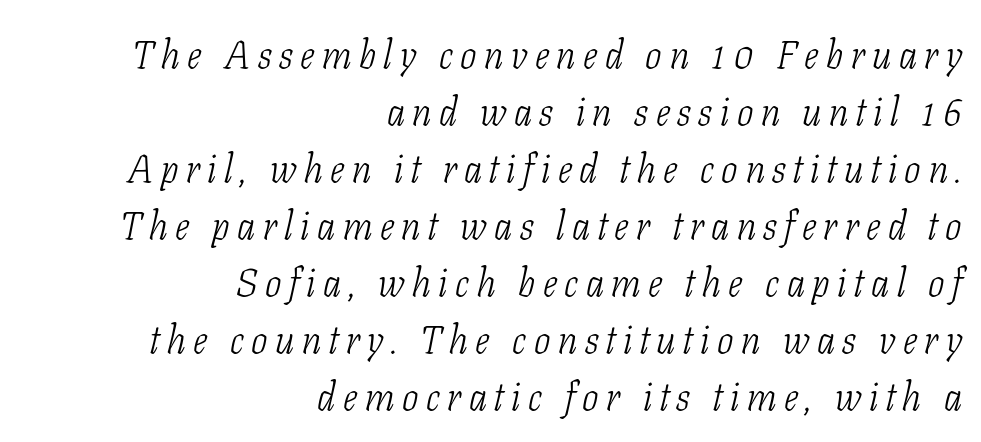
{"serif": "yes", "italic": "yes", "lean": "right", "slant_degrees": 11, "bold": "no", "weight": "light", "width": "condensed", "stroke_contrast": "low", "x_height": "medium", "monospaced": "no", "underline": "no", "align": "right", "line_spacing": "normal", "line_spacing_ratio": 1.46, "glyph_px": 39}
